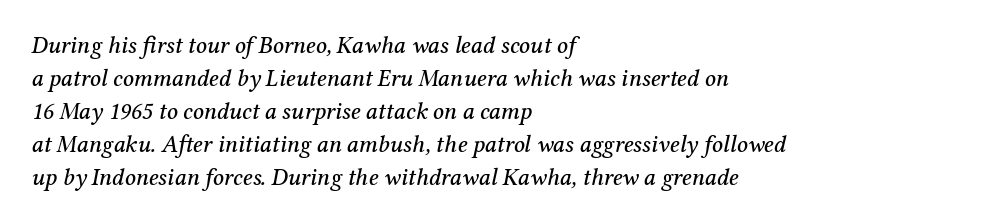
{"italic": "yes", "lean": "right", "slant_degrees": 12, "underline": "no", "align": "left", "line_spacing": "normal", "line_spacing_ratio": 1.37, "letter_spacing": "normal", "letter_spacing_em": 0.0, "glyph_px": 24}
